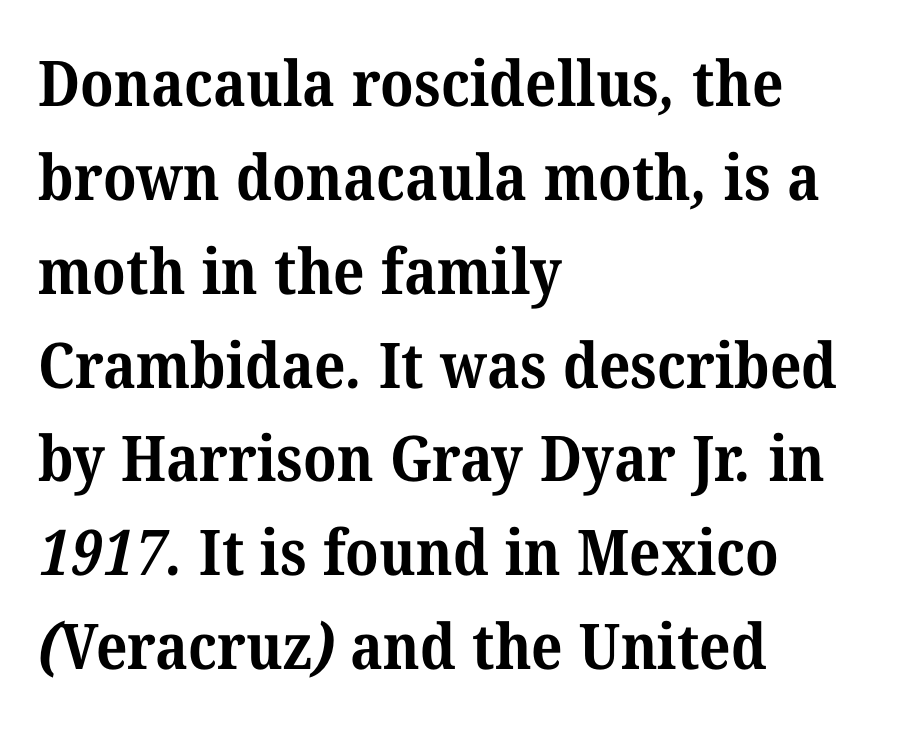
The image shows 63 px bold serif type; set left-aligned, normal line spacing (1.49x), normal letter spacing, not underlined; medium stroke contrast and a medium x-height.
